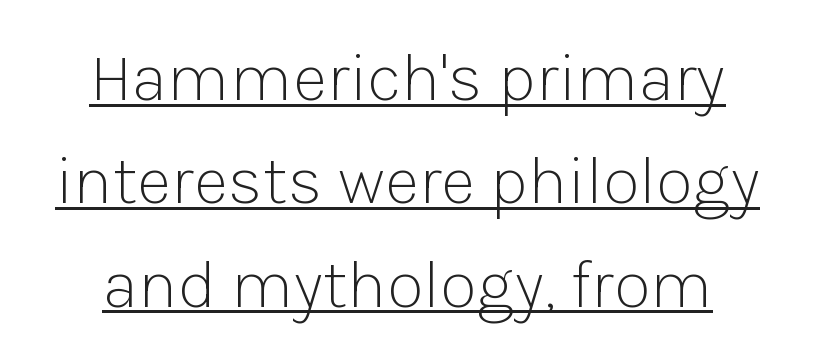
{"serif": "no", "italic": "no", "bold": "no", "weight": "light", "width": "normal", "stroke_contrast": "low", "x_height": "medium", "monospaced": "no", "underline": "yes", "line_spacing": "normal", "line_spacing_ratio": 1.52, "letter_spacing": "normal", "letter_spacing_em": 0.0, "glyph_px": 68}
